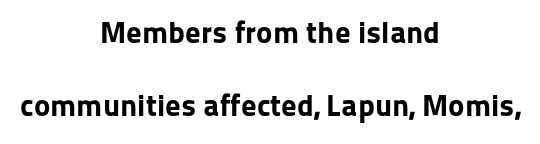
The image shows 31 px bold sans-serif type, upright; set centered, loose line spacing (2.36x), normal letter spacing, not underlined; low stroke contrast and a medium x-height.
